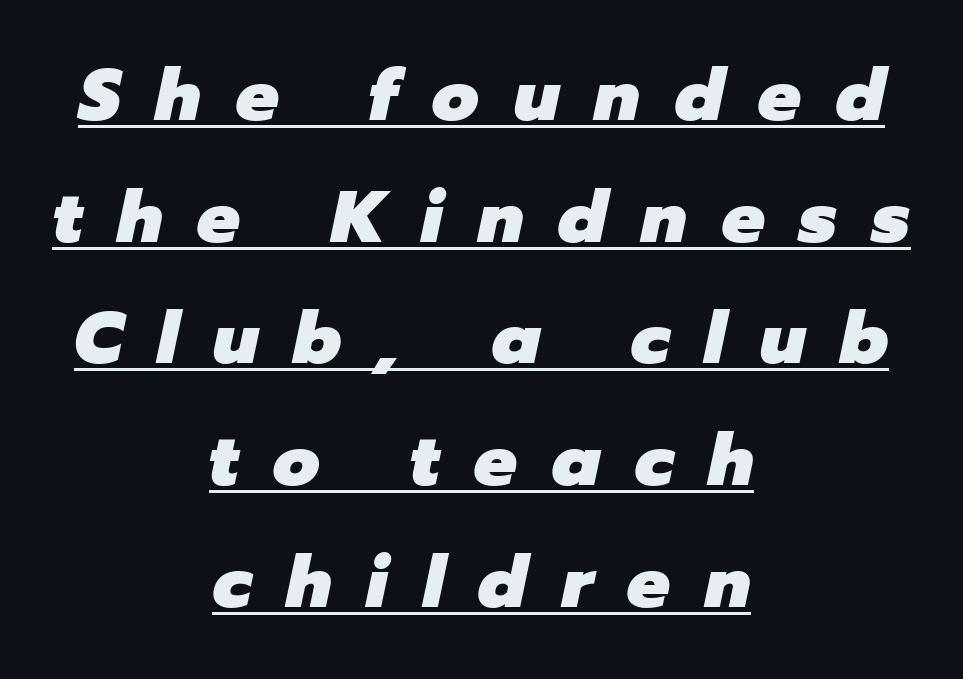
Compared with ordinary roman type, these characters are visibly tilted. The rendering inserts visible extra space after every character. If you measured baseline to baseline, you'd find a middling distance. The whitespace from short lines is split evenly between both sides. The sample's only ornament is a line tracing under the words.
